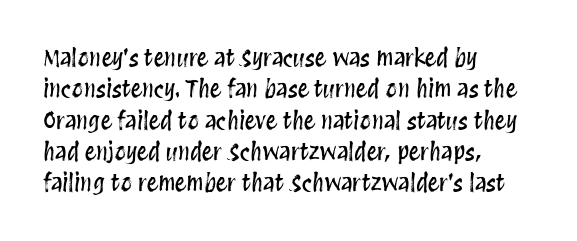
Q: Is the text italic (slanted)? A: No, it is upright.
Q: Is the text underlined? A: No.
Q: How is the paragraph aligned? A: Left-aligned.
Q: Is the spacing between letters normal or unusually wide? A: Normal.
Q: Is the spacing between lines tight, normal or loose? A: Normal.
